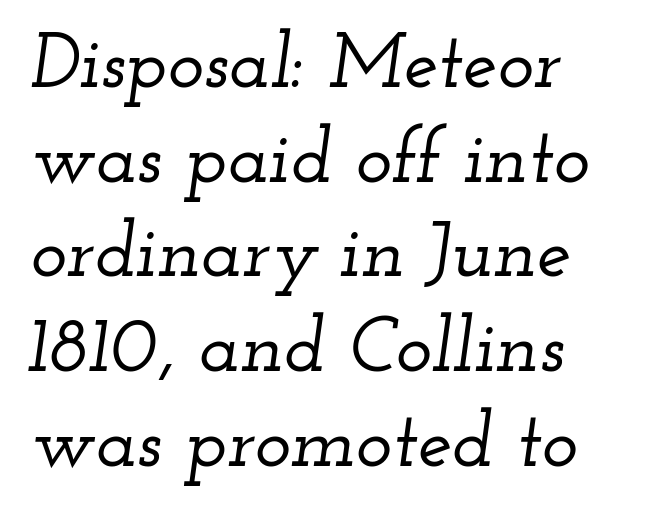
{"serif": "yes", "italic": "yes", "lean": "right", "slant_degrees": 12, "width": "wide", "stroke_contrast": "low", "x_height": "small", "monospaced": "no", "underline": "no", "align": "left", "line_spacing_ratio": 1.23, "letter_spacing": "normal", "letter_spacing_em": 0.0, "glyph_px": 77}
